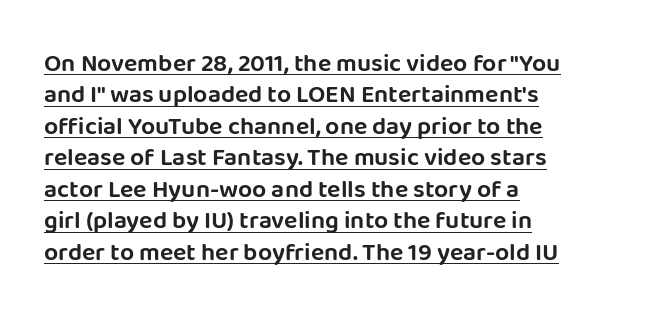
{"italic": "no", "underline": "yes", "align": "left", "line_spacing": "normal", "line_spacing_ratio": 1.26, "letter_spacing": "normal", "letter_spacing_em": 0.0, "glyph_px": 25}
